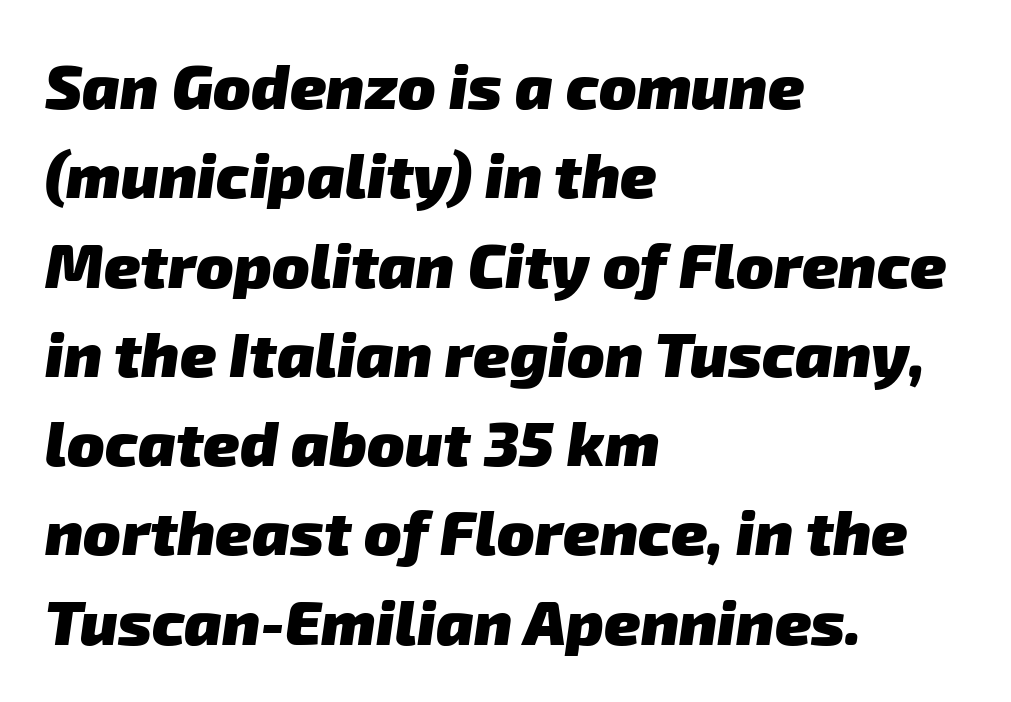
The image shows 62 px heavy sans-serif type; set left-aligned, normal line spacing (1.44x), normal letter spacing, not underlined; low stroke contrast and a medium x-height.
